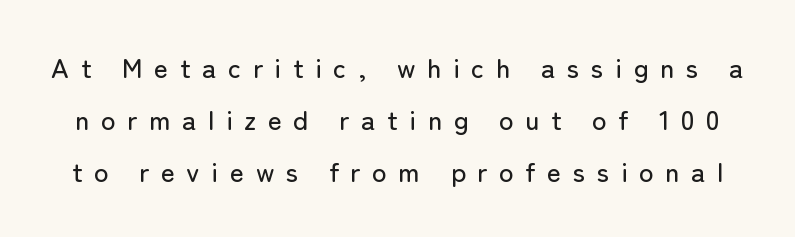
Q: Is the text italic (slanted)? A: No, it is upright.
Q: Is the text underlined? A: No.
Q: Is the spacing between letters normal or unusually wide? A: Unusually wide.
Q: Is the spacing between lines tight, normal or loose? A: Loose.
